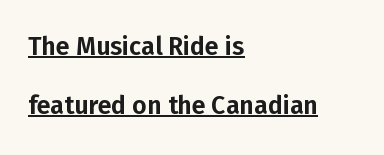
{"italic": "no", "underline": "yes", "align": "left", "line_spacing": "loose", "line_spacing_ratio": 2.35, "letter_spacing": "normal", "letter_spacing_em": 0.0, "glyph_px": 25}
